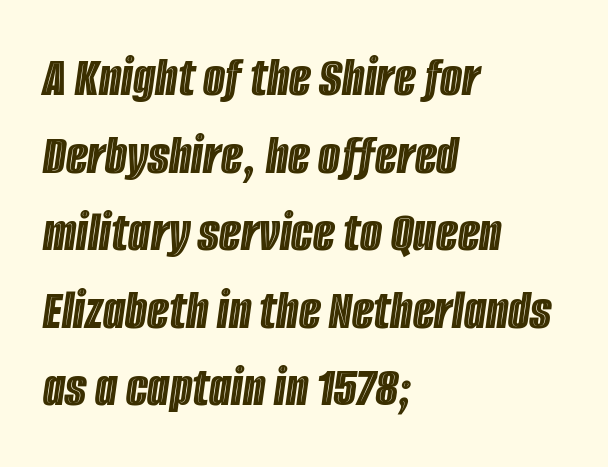
Standard letterfit; no display-style spreading of the glyphs. You could not count columns in this text — the font is proportionally spaced. Descenders are the only things crossing below the line. Teacher's note: observe the even left margin — that is flush-left alignment. Quick note: interline space is typical. Emphasis-style slanted type is in use.
